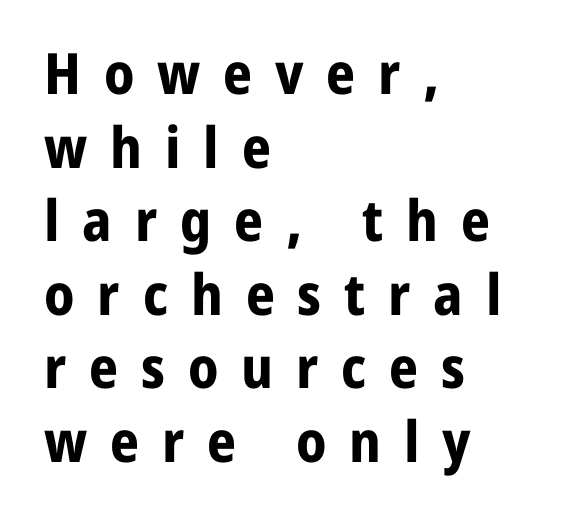
Quick note: underline off. Horizontal alignment here is leftward, the default for most running prose. Designer's note — italics off, roman on. Display-style spreading of the glyphs; the letterfit is very open. Students, this is bold: see how much ink each stroke carries.
